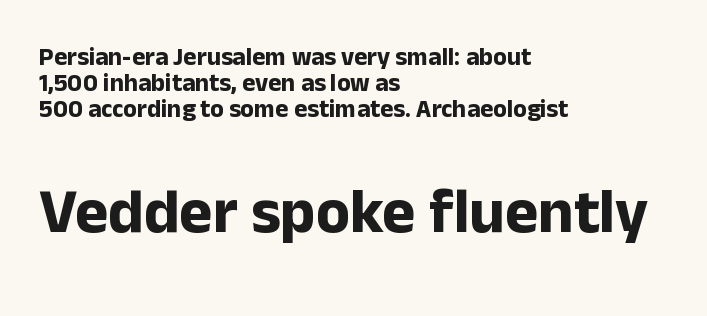
This sample has the flowing, uneven cadence of proportional lettering. Look at the glyph heights: the lower group is clearly the bigger setting. Students, note that the glyphs here touch the page at normal intervals. This sample uses a sans-serif face. Underlining? Definitely not there. How heavy is the stroke? Heavy — this is a bold.
